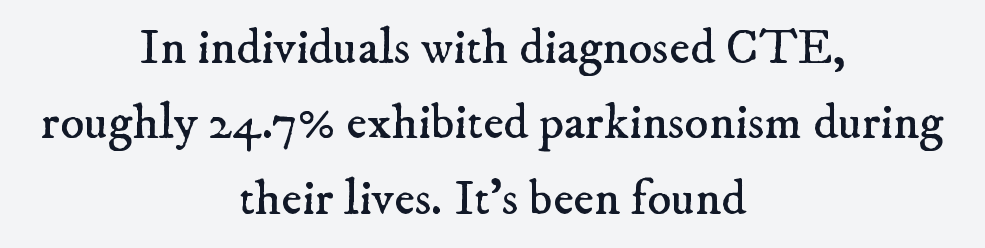
{"serif": "yes", "bold": "no", "weight": "regular", "width": "normal", "stroke_contrast": "low", "x_height": "small", "monospaced": "no", "underline": "no", "align": "center", "line_spacing": "normal", "line_spacing_ratio": 1.51, "letter_spacing": "normal", "letter_spacing_em": 0.0, "glyph_px": 50}
